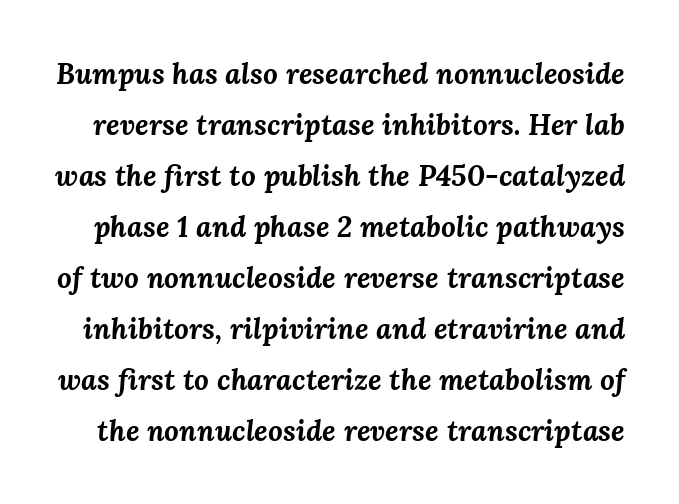
{"italic": "yes", "lean": "right", "slant_degrees": 3, "bold": "yes", "weight": "bold", "width": "normal", "stroke_contrast": "medium", "x_height": "medium", "monospaced": "no", "underline": "no", "line_spacing_ratio": 1.76, "letter_spacing": "normal", "letter_spacing_em": 0.0, "glyph_px": 29}
